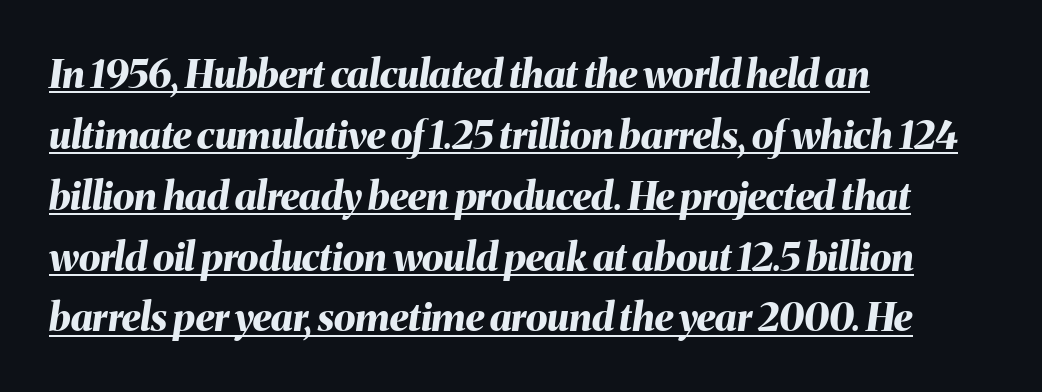
Q: Is the text bold? A: Yes.
Q: Is the text italic (slanted)? A: Yes, it leans right by about 8 degrees.
Q: Is the text underlined? A: Yes.
Q: How is the paragraph aligned? A: Left-aligned.
Q: Is the spacing between letters normal or unusually wide? A: Normal.
Q: Is the spacing between lines tight, normal or loose? A: Normal.
Q: Width (condensed, normal, or wide)? A: Normal.
Q: Stroke contrast? A: Medium.
Q: x-height? A: Medium.
Q: Monospaced? A: No.
